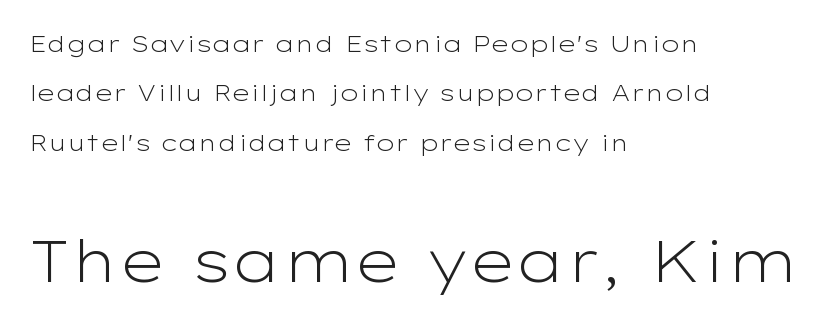
Q: Is the text bold? A: No.
Q: Is the text italic (slanted)? A: No, it is upright.
Q: Is the typeface a serif or a sans-serif typeface? A: Sans-serif.
Q: Is the text underlined? A: No.
Q: How is the paragraph aligned? A: Left-aligned.
Q: Is the spacing between letters normal or unusually wide? A: Normal.
Q: Is the spacing between lines tight, normal or loose? A: Loose.
Q: Which block of text is set in a larger size, the first (top) or the second (bottom)? A: The second (bottom) one.
Q: Width (condensed, normal, or wide)? A: Wide.
Q: Stroke contrast? A: Low.
Q: x-height? A: Medium.
Q: Monospaced? A: No.
